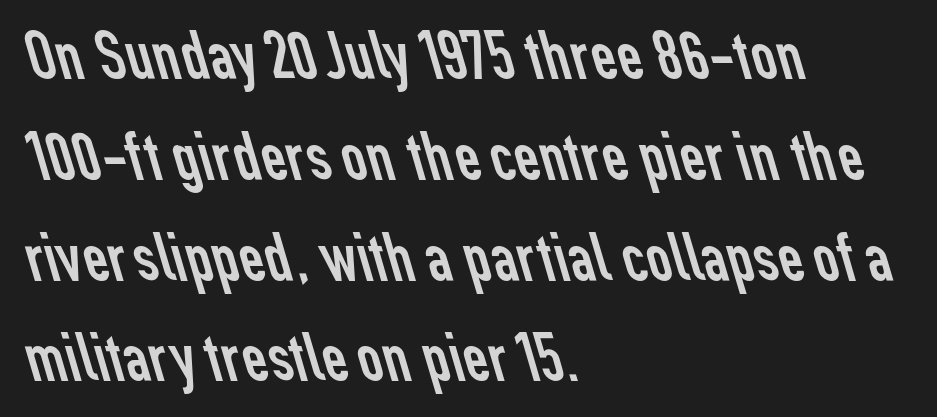
{"serif": "no", "bold": "no", "weight": "regular", "width": "normal", "stroke_contrast": "low", "x_height": "medium", "monospaced": "no", "underline": "no", "align": "left", "line_spacing": "normal", "line_spacing_ratio": 1.44, "letter_spacing": "normal", "letter_spacing_em": 0.0, "glyph_px": 70}
